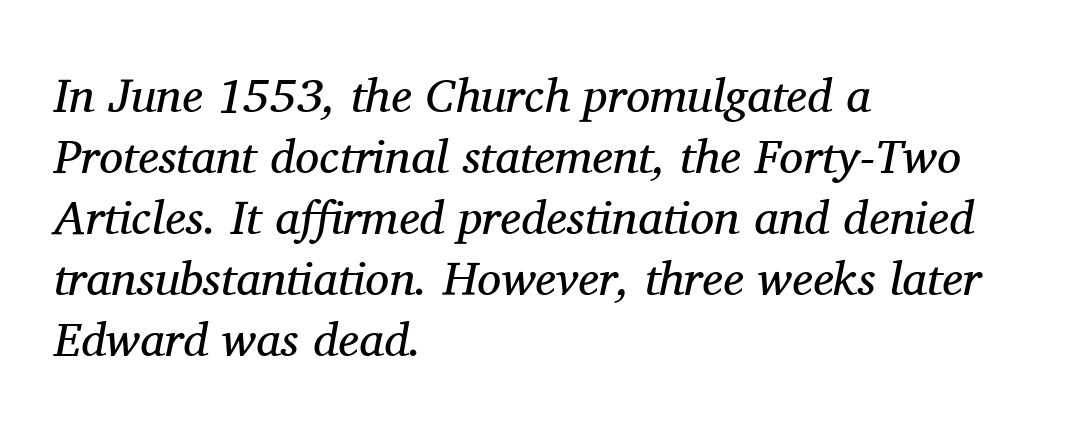
The image shows 48 px regular-weight serif type, italic (leaning right); set left-aligned, normal line spacing (1.27x), normal letter spacing, not underlined; medium stroke contrast and a medium x-height.
